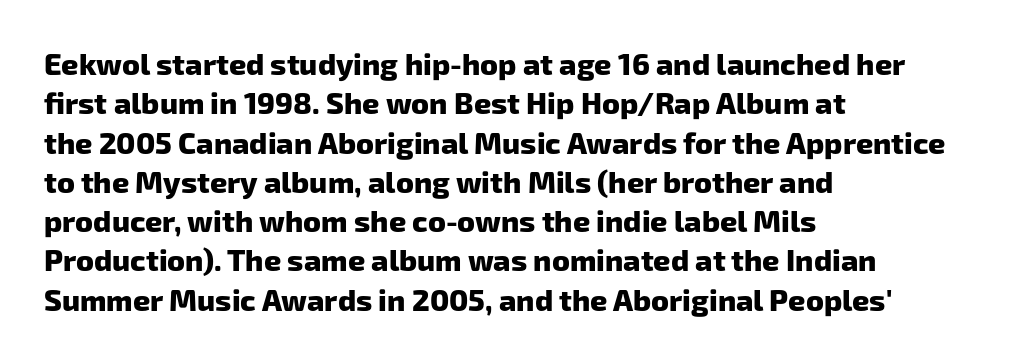
The image shows 30 px heavy sans-serif type; set left-aligned, normal line spacing (1.31x), normal letter spacing, not underlined; low stroke contrast and a medium x-height.
